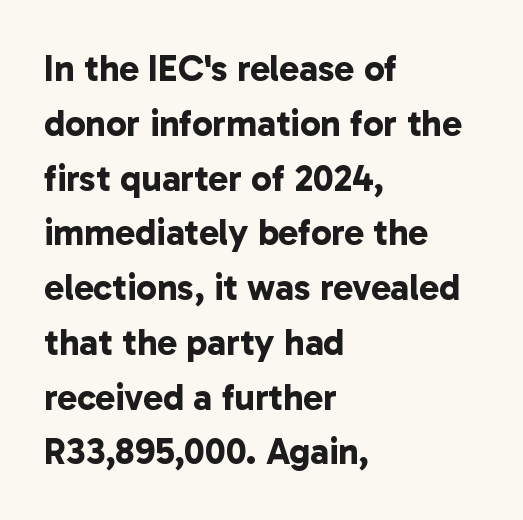
Q: Is the text bold? A: Yes.
Q: Is the typeface a serif or a sans-serif typeface? A: Sans-serif.
Q: Is the text underlined? A: No.
Q: How is the paragraph aligned? A: Left-aligned.
Q: Is the spacing between letters normal or unusually wide? A: Normal.
Q: Is the spacing between lines tight, normal or loose? A: Normal.
Q: Width (condensed, normal, or wide)? A: Normal.
Q: Stroke contrast? A: Low.
Q: x-height? A: Medium.
Q: Monospaced? A: No.
